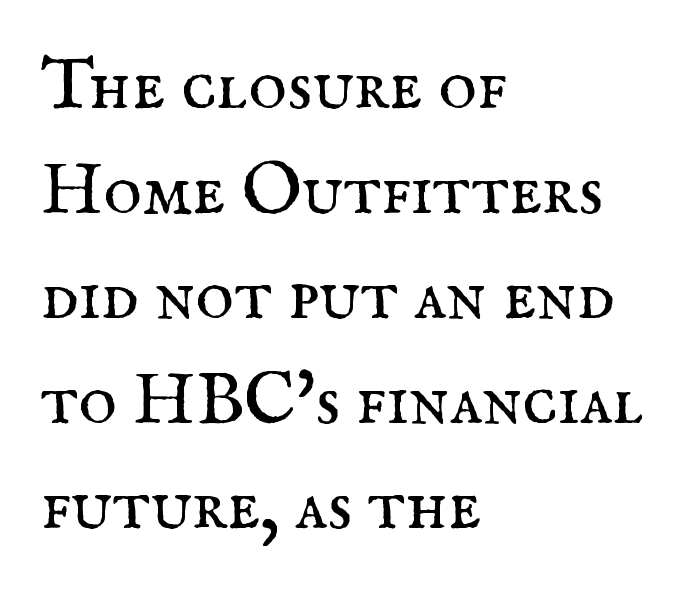
Font category for this specimen: serif. The passage shown is typed in a proportional face where columns would drift. Weight: not bold — regular or lighter. Students, observe: this is what conventionally led text looks like. Descender tails drop into unmarked territory.
